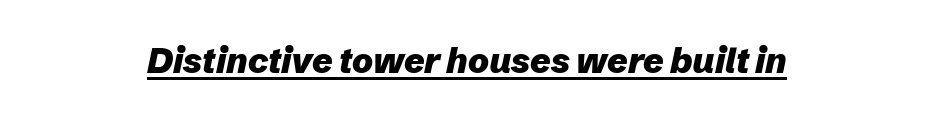
Pretty heavy lettering here — definitely bold. The letterforms sit shoulder to shoulder at normal distance. Varying glyph widths throughout — classic text-font behaviour. Glance below the letters and you will spot a drawn line. Casual observation: everything's sitting right in the middle.
